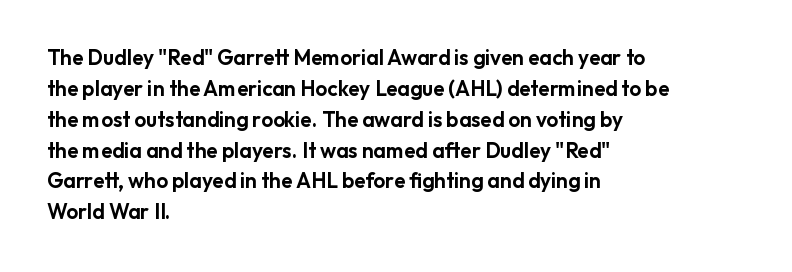
Q: Is the text italic (slanted)? A: No, it is upright.
Q: Is the text underlined? A: No.
Q: How is the paragraph aligned? A: Left-aligned.
Q: Is the spacing between letters normal or unusually wide? A: Normal.
Q: Is the spacing between lines tight, normal or loose? A: Normal.
